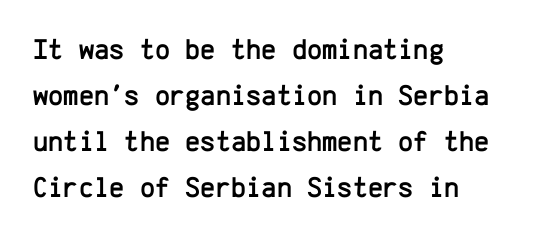
The image shows 29 px sans-serif type, upright, monospaced; set left-aligned, normal line spacing (1.59x), normal letter spacing, not underlined; low stroke contrast and a medium x-height.
